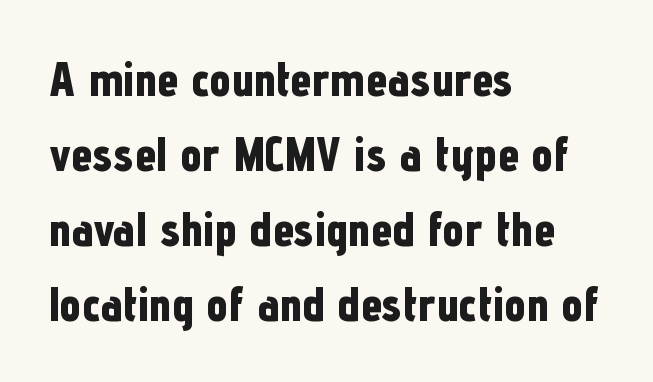
The image shows 48 px bold, condensed sans-serif type, upright; set left-aligned, normal line spacing (1.56x), normal letter spacing, not underlined; low stroke contrast and a medium x-height.
